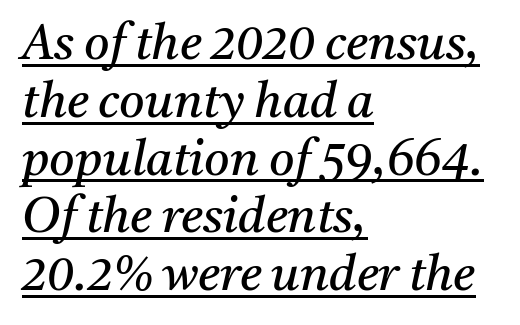
The image shows 49 px regular-weight serif type, italic (leaning right); set left-aligned, line spacing 1.18x, normal letter spacing, underlined; medium stroke contrast and a medium x-height.
